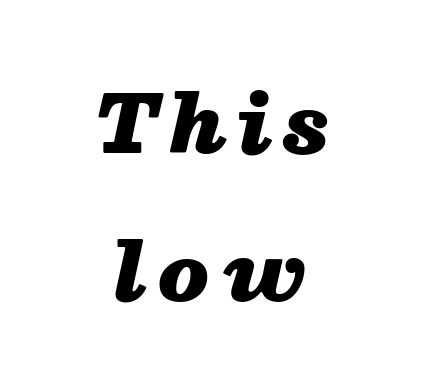
The rendering uses a bold face; every stroke is thick and dark. A bare baseline throughout the passage. Yep, that's italic — everything's leaning. These lines stack symmetrically, like a column narrowing and widening about its center.
